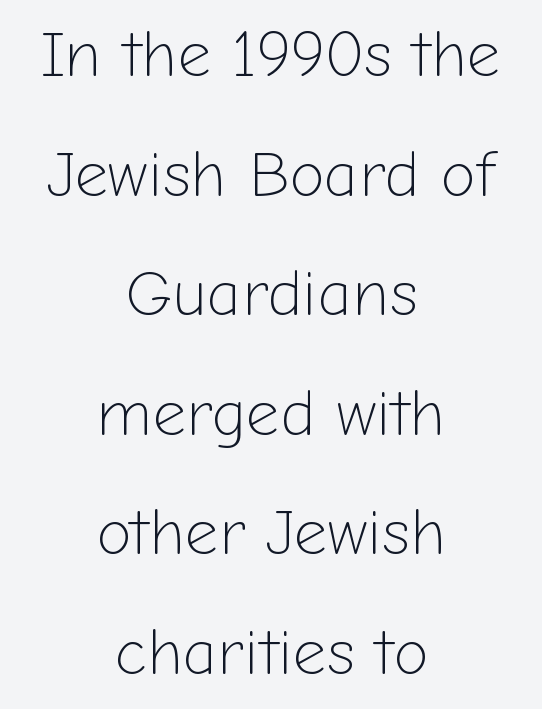
Caption: standard tracking, unaltered. The zone under the glyphs is completely vacant. Spacing verdict: proportional, widths tailored to each character. A typesetter would label this face a sans.
